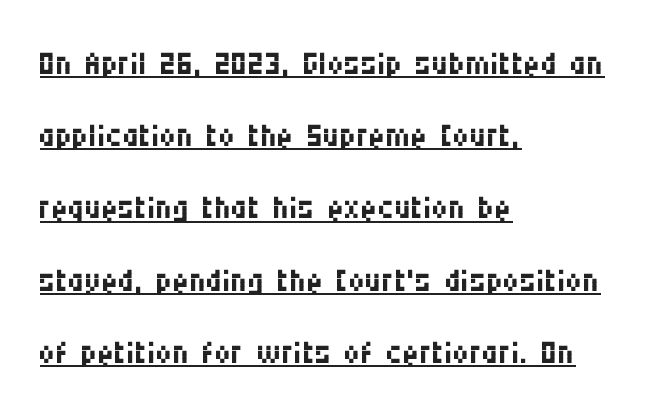
Ascenders rise straight up at ninety degrees. Is this a sans? Yes — the strokes have no serifs. This sample has the flowing, uneven cadence of proportional lettering. Regarding leading, the lines here are spaced in the standard way. Vertical stems look standard width or narrower in stroke.
